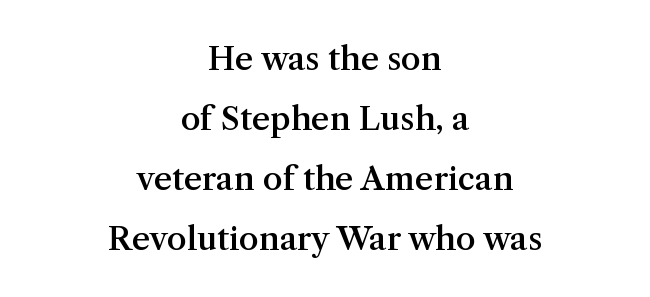
The typeface chosen for these lines features serifs. Firm but not heavy-handed strokes: this text is semibold. Teacher's note: observe the equal gaps on both sides — that is centered alignment. Plain, unruled lines of type.
